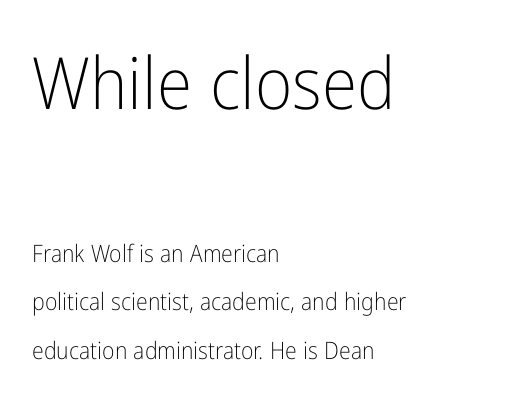
Here the glyphs are tracked normally, forming tight word shapes. Serif or sans? Sans — the stroke terminals are bare. Summary of weight: not heavy and not bold. These two chunks differ in scale, with the top chunk taking the larger measure.
